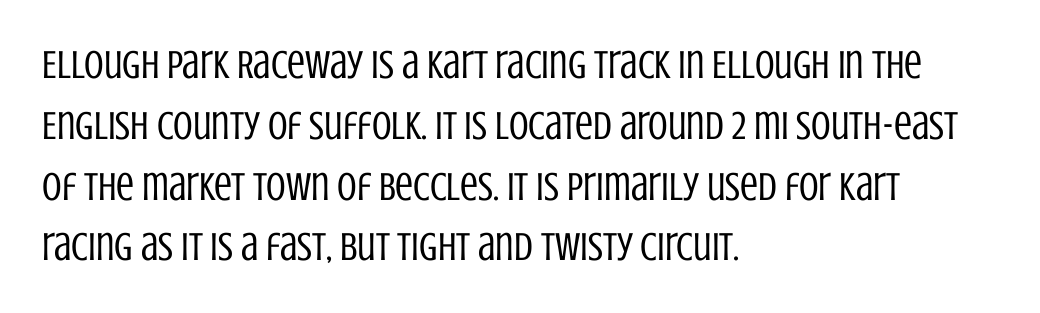
Q: Is the text bold? A: No.
Q: Is the text italic (slanted)? A: No, it is upright.
Q: Is the typeface a serif or a sans-serif typeface? A: Sans-serif.
Q: Is the text underlined? A: No.
Q: How is the paragraph aligned? A: Left-aligned.
Q: Is the spacing between letters normal or unusually wide? A: Normal.
Q: Is the spacing between lines tight, normal or loose? A: Normal.
Q: Width (condensed, normal, or wide)? A: Condensed.
Q: Stroke contrast? A: Low.
Q: x-height? A: Large.
Q: Monospaced? A: No.
